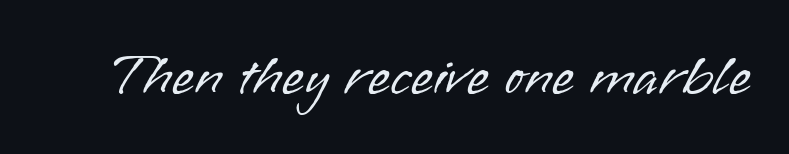
The image shows 58 px light sans-serif type; set normal letter spacing, not underlined; low stroke contrast and a small x-height.
